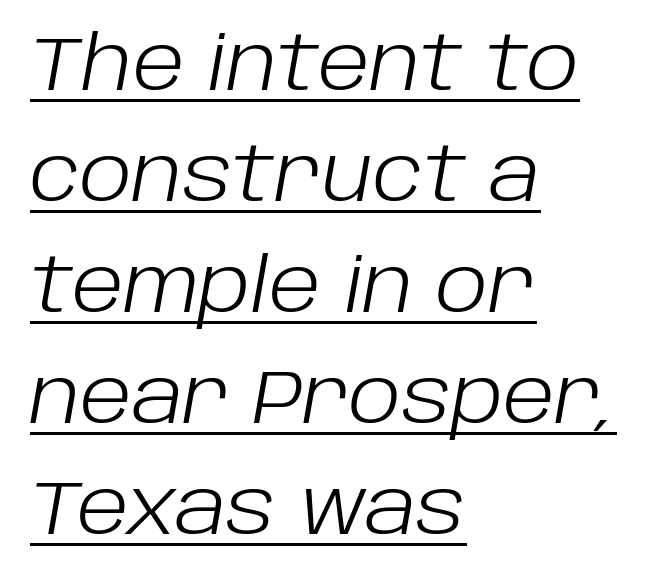
{"italic": "yes", "lean": "right", "slant_degrees": 10, "bold": "no", "weight": "light", "width": "normal", "stroke_contrast": "low", "x_height": "large", "monospaced": "no", "underline": "yes", "align": "left", "line_spacing": "normal", "line_spacing_ratio": 1.48, "letter_spacing": "normal", "letter_spacing_em": 0.0, "glyph_px": 75}
